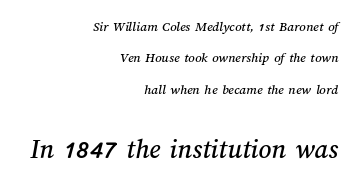
The image shows 28 px text type; set right-aligned, loose line spacing (2.24x), normal letter spacing, not underlined; the second (bottom) block is 2.0x larger; medium stroke contrast and a medium x-height.
